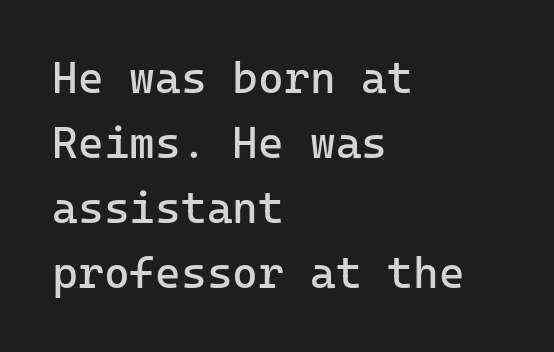
Q: Is the text bold? A: No.
Q: Is the text italic (slanted)? A: No, it is upright.
Q: Is the typeface a serif or a sans-serif typeface? A: Sans-serif.
Q: Is the text underlined? A: No.
Q: How is the paragraph aligned? A: Left-aligned.
Q: Is the spacing between letters normal or unusually wide? A: Normal.
Q: Is the spacing between lines tight, normal or loose? A: Normal.
Q: Width (condensed, normal, or wide)? A: Normal.
Q: Stroke contrast? A: Low.
Q: x-height? A: Medium.
